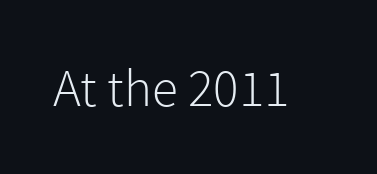
{"serif": "no", "italic": "no", "bold": "no", "weight": "light", "width": "normal", "x_height": "medium", "monospaced": "no", "underline": "no", "letter_spacing": "normal", "letter_spacing_em": 0.0, "glyph_px": 53}
